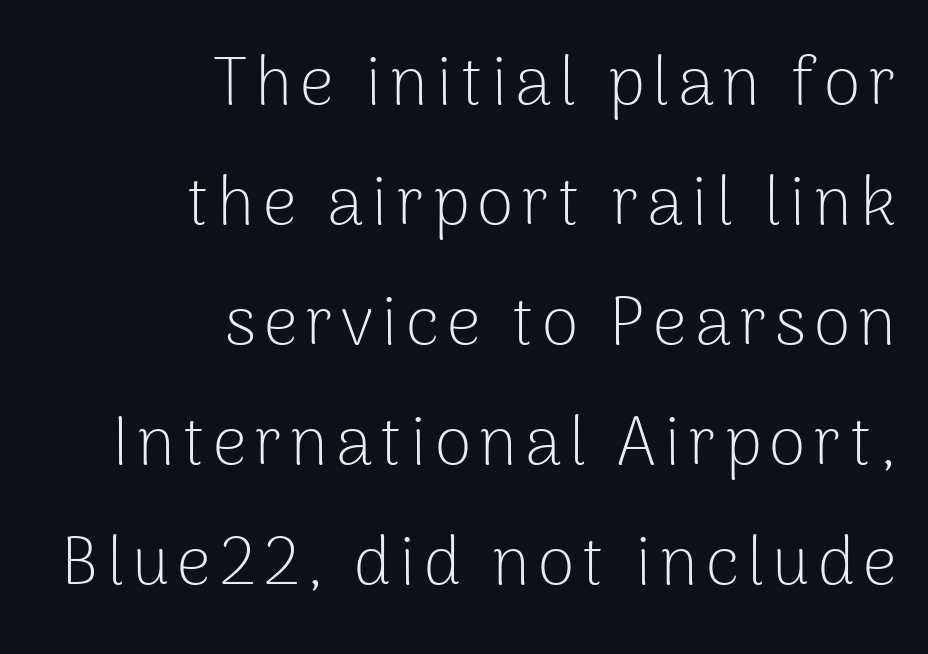
A clean baseline with only descenders dipping below it. No extra ink here — the face is not bold. Proportional: the letters do not fall into vertical columns. Which margin do the lines hug? The right one — the left edge is uneven.
